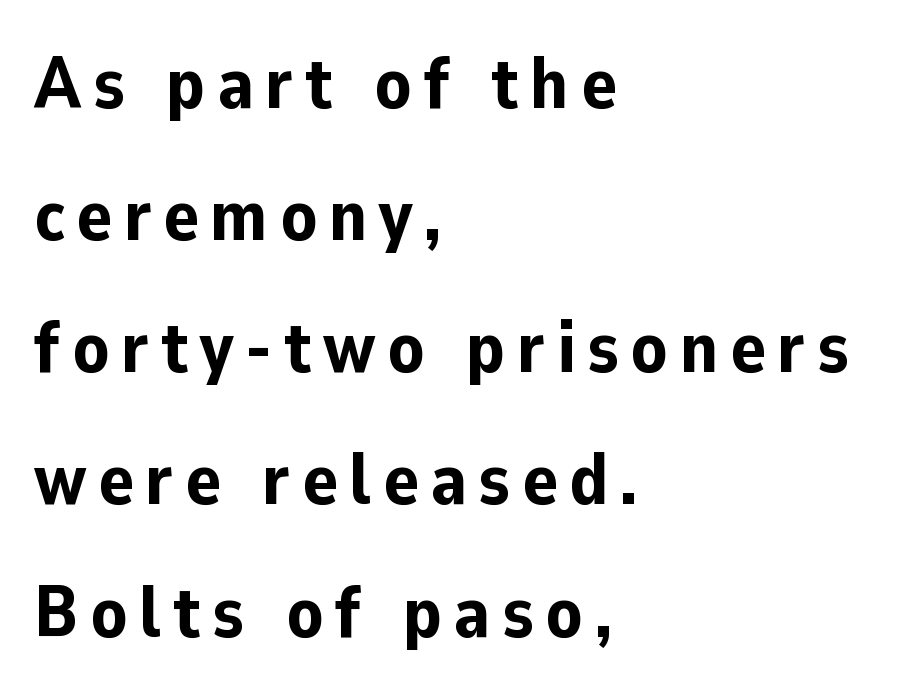
Q: Is the text bold? A: Yes.
Q: Is the text italic (slanted)? A: No, it is upright.
Q: Is the typeface a serif or a sans-serif typeface? A: Sans-serif.
Q: Is the text underlined? A: No.
Q: How is the paragraph aligned? A: Left-aligned.
Q: Width (condensed, normal, or wide)? A: Normal.
Q: Stroke contrast? A: Low.
Q: x-height? A: Medium.
Q: Monospaced? A: No.
